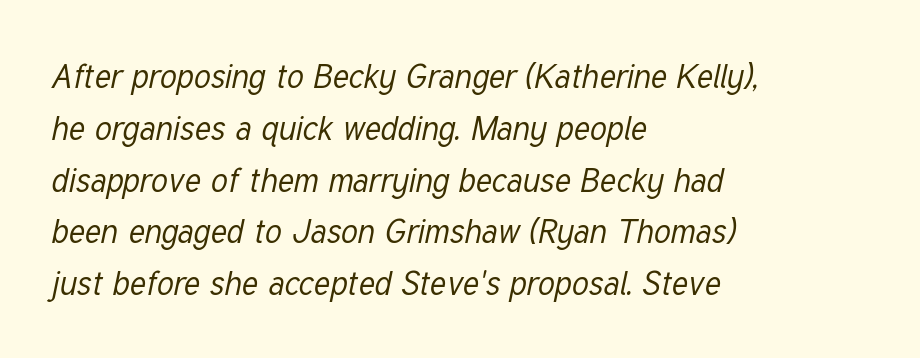
Normally led — the rows are evenly, conventionally spaced. No extra ink here — the face is not bold. A bare baseline throughout the passage. No extra tracking has been applied to these lines. The compositor pushed each line to the left boundary.
